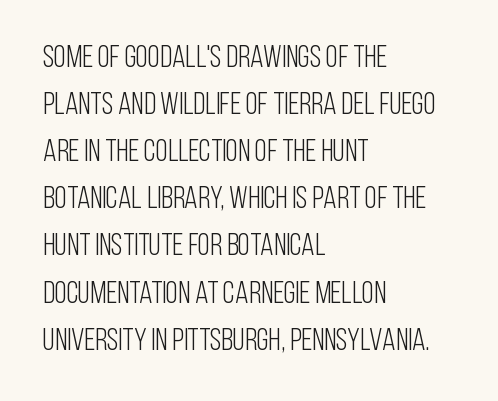
Q: Is the text bold? A: No.
Q: Is the text italic (slanted)? A: No, it is upright.
Q: Is the typeface a serif or a sans-serif typeface? A: Sans-serif.
Q: Is the text underlined? A: No.
Q: How is the paragraph aligned? A: Left-aligned.
Q: Is the spacing between letters normal or unusually wide? A: Normal.
Q: Is the spacing between lines tight, normal or loose? A: Normal.
Q: Width (condensed, normal, or wide)? A: Condensed.
Q: Stroke contrast? A: Low.
Q: x-height? A: Large.
Q: Monospaced? A: No.
